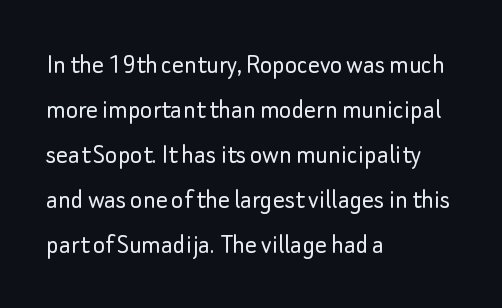
The image shows 29 px light sans-serif type, upright; set left-aligned, normal line spacing (1.55x), normal letter spacing, not underlined; low stroke contrast and a small x-height.
